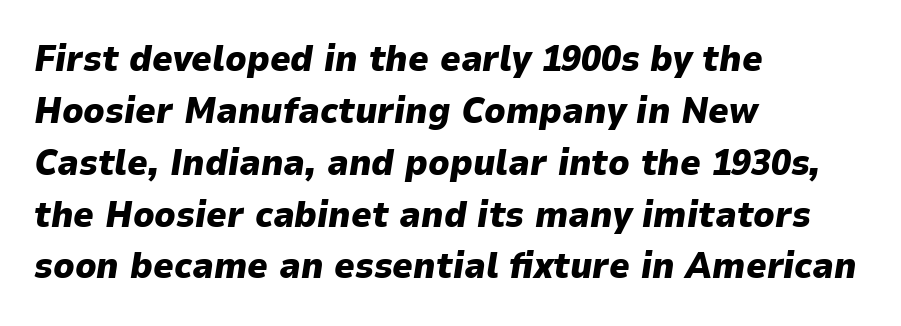
{"italic": "yes", "lean": "right", "slant_degrees": 9, "bold": "yes", "weight": "heavy", "width": "normal", "stroke_contrast": "low", "x_height": "medium", "monospaced": "no", "underline": "no", "align": "left", "line_spacing": "normal", "line_spacing_ratio": 1.44, "letter_spacing": "normal", "letter_spacing_em": 0.0, "glyph_px": 36}
